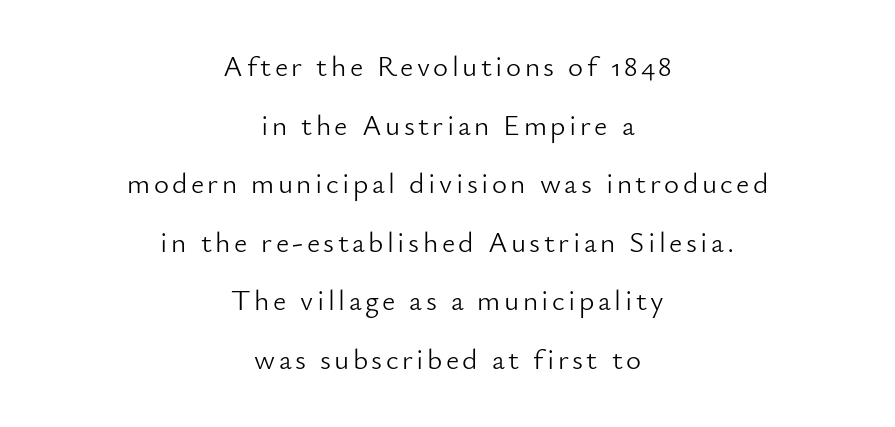
Q: Is the text bold? A: No.
Q: Is the text italic (slanted)? A: No, it is upright.
Q: Is the typeface a serif or a sans-serif typeface? A: Sans-serif.
Q: Is the text underlined? A: No.
Q: How is the paragraph aligned? A: Centered.
Q: Is the spacing between lines tight, normal or loose? A: Loose.
Q: Width (condensed, normal, or wide)? A: Normal.
Q: Stroke contrast? A: Low.
Q: x-height? A: Small.
Q: Monospaced? A: No.
